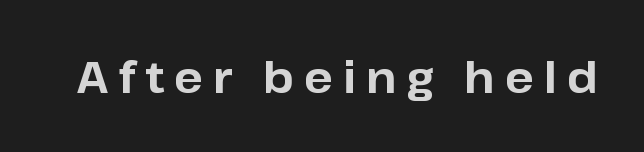
Do the characters align in a grid? No, the font is proportional. This rendering features lettering with no underline. This sample uses an upright cut, with every glyph sitting square on the baseline. Typographically, this falls in the sans-serif category. Typesetter's note: full bold, strokes at maximum text heaviness. Honestly, the letter spacing is so wide it's the main thing you notice.
